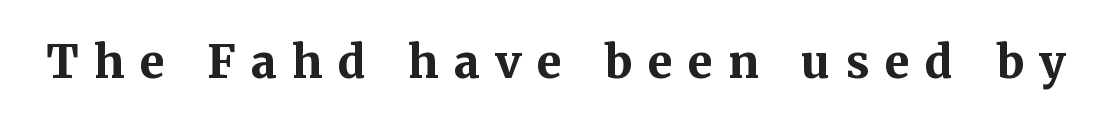
The image shows 45 px bold serif type, upright; set unusually wide letter spacing (+0.35 em), not underlined; medium stroke contrast and a medium x-height.
